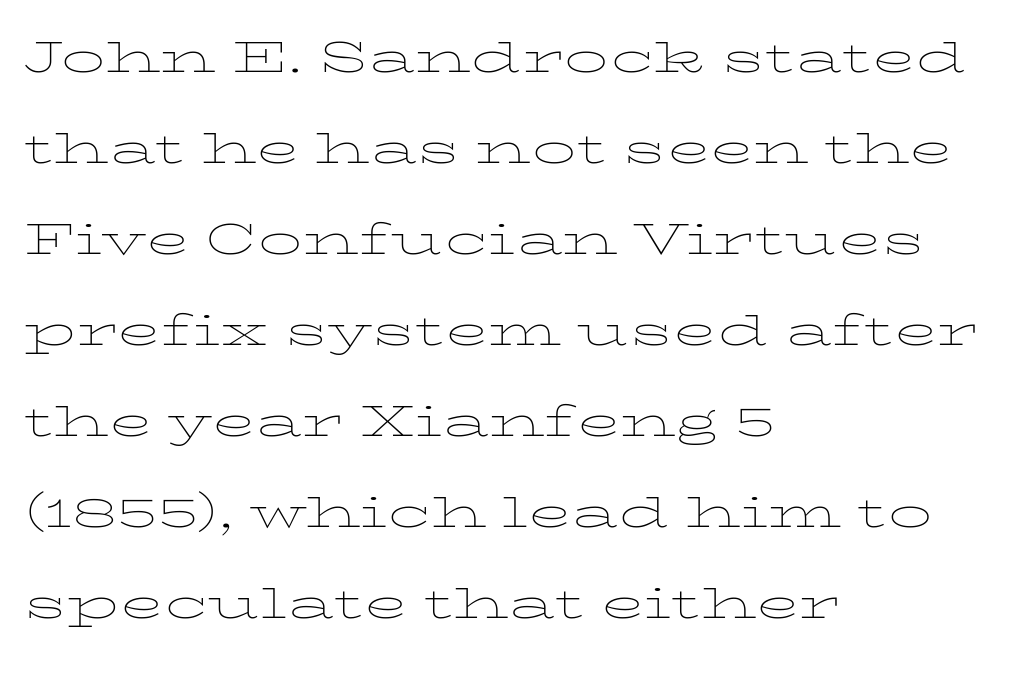
The letters look calm and open, with moderate or lighter stems. The rendering uses natural spacing where letterforms have individual widths. No italicization has been applied; the sample stays upright. Standard letterfit; no display-style spreading of the glyphs.
